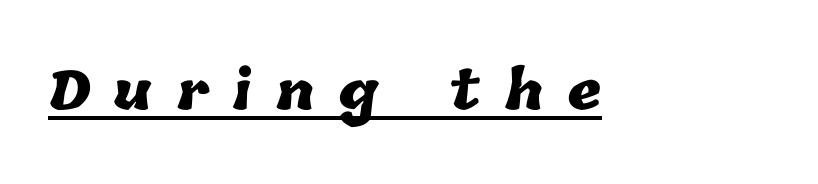
The image shows 53 px heavy type; set unusually wide letter spacing (+0.44 em), underlined; low stroke contrast and a medium x-height.
